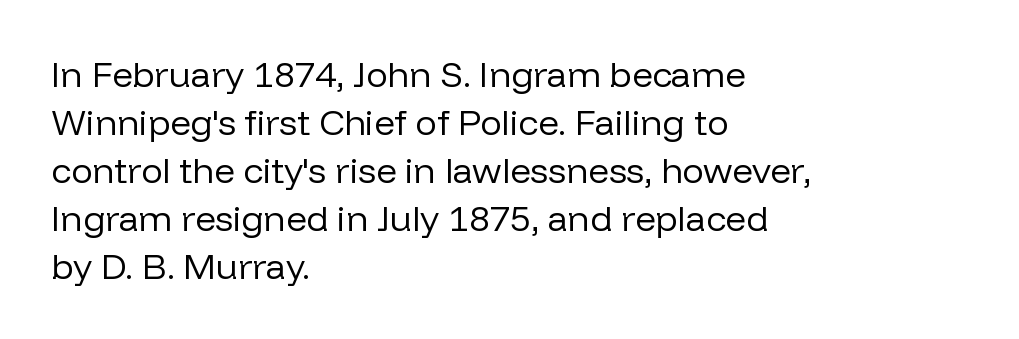
Q: Is the text bold? A: No.
Q: Is the text italic (slanted)? A: No, it is upright.
Q: Is the typeface a serif or a sans-serif typeface? A: Sans-serif.
Q: Is the text underlined? A: No.
Q: How is the paragraph aligned? A: Left-aligned.
Q: Is the spacing between letters normal or unusually wide? A: Normal.
Q: Is the spacing between lines tight, normal or loose? A: Normal.
Q: Width (condensed, normal, or wide)? A: Normal.
Q: Stroke contrast? A: Low.
Q: x-height? A: Medium.
Q: Monospaced? A: No.
